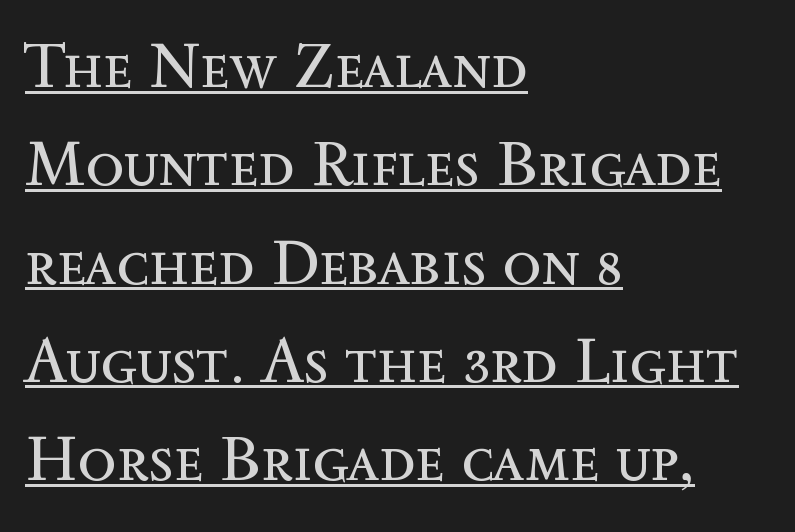
{"italic": "no", "bold": "no", "weight": "regular", "width": "normal", "x_height": "medium", "monospaced": "no", "underline": "yes", "align": "left", "line_spacing": "normal", "line_spacing_ratio": 1.56, "letter_spacing": "normal", "letter_spacing_em": 0.0, "glyph_px": 63}
